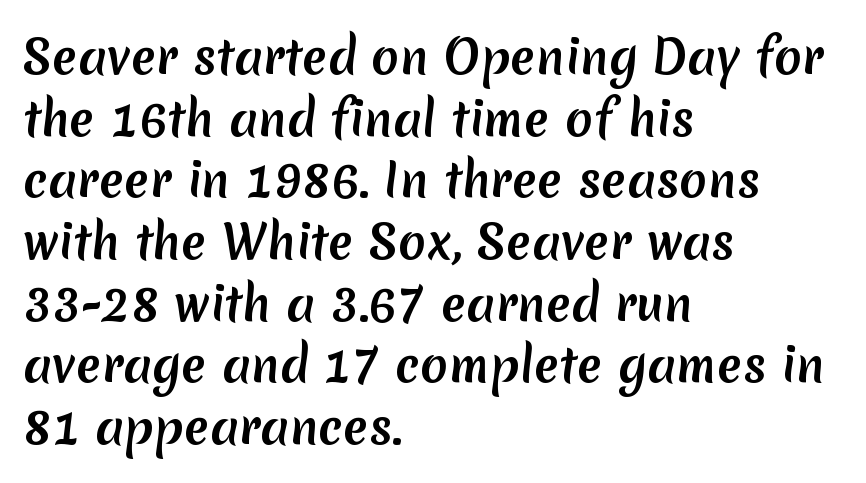
{"serif": "no", "width": "normal", "stroke_contrast": "medium", "x_height": "medium", "monospaced": "no", "underline": "no", "align": "left", "line_spacing": "normal", "line_spacing_ratio": 1.34, "letter_spacing": "normal", "letter_spacing_em": 0.0, "glyph_px": 46}
